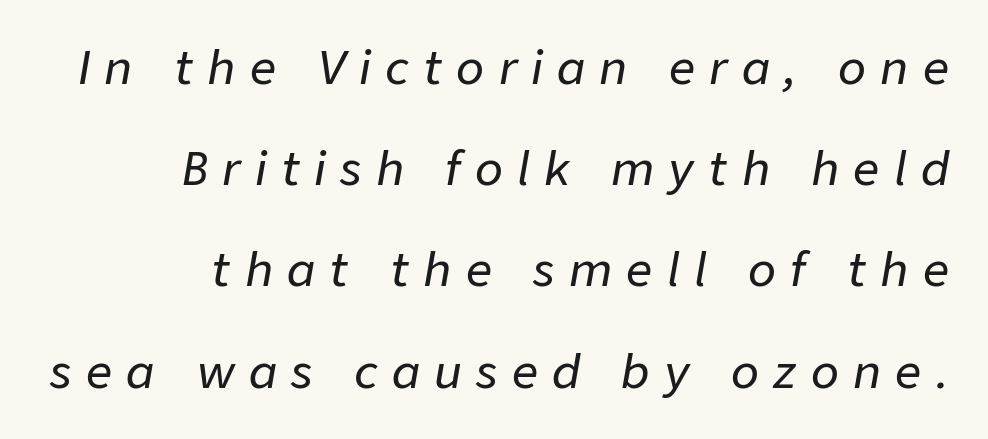
Q: Is the text italic (slanted)? A: Yes, it leans right by about 9 degrees.
Q: Is the text underlined? A: No.
Q: How is the paragraph aligned? A: Right-aligned.
Q: Is the spacing between letters normal or unusually wide? A: Unusually wide.
Q: Is the spacing between lines tight, normal or loose? A: Loose.
Q: Width (condensed, normal, or wide)? A: Normal.
Q: Stroke contrast? A: Low.
Q: x-height? A: Medium.
Q: Monospaced? A: No.
